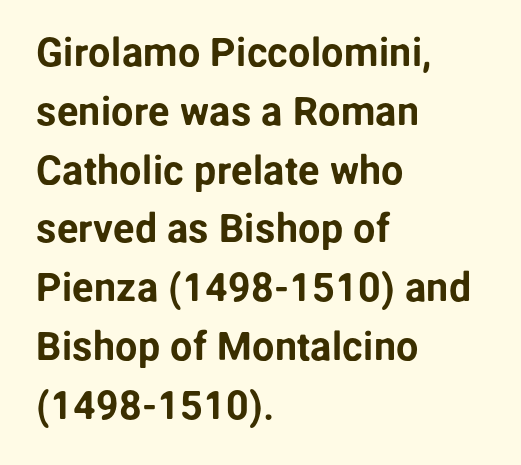
The image shows 40 px sans-serif type, upright; set left-aligned, normal line spacing (1.47x), normal letter spacing, not underlined; low stroke contrast and a medium x-height.
